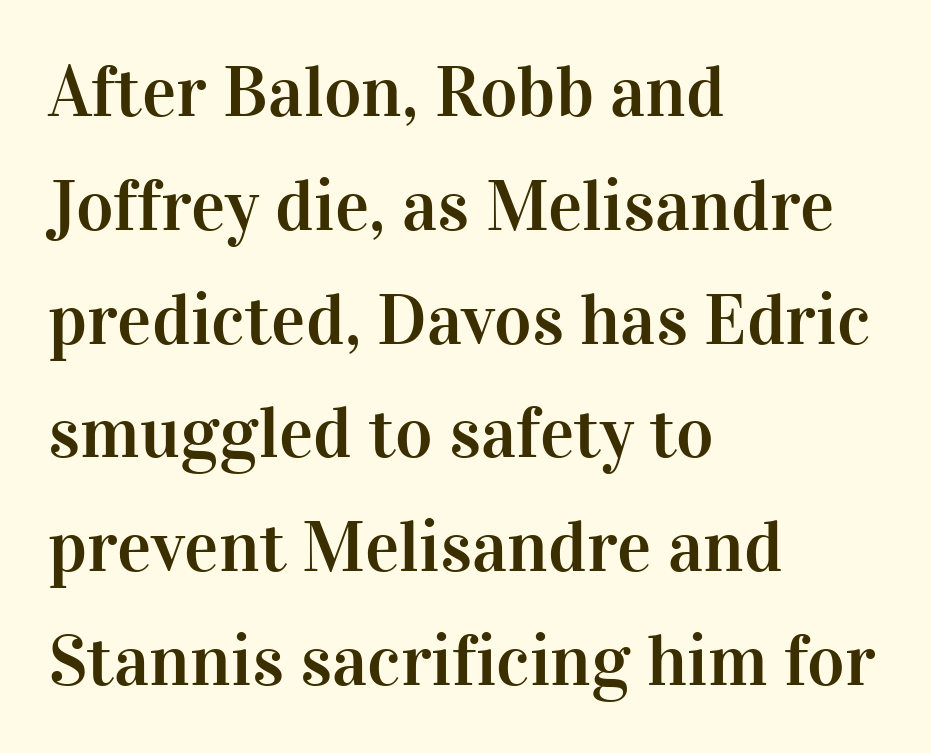
The image shows 72 px serif type, upright; set left-aligned, normal line spacing (1.58x), normal letter spacing, not underlined; high stroke contrast and a medium x-height.
